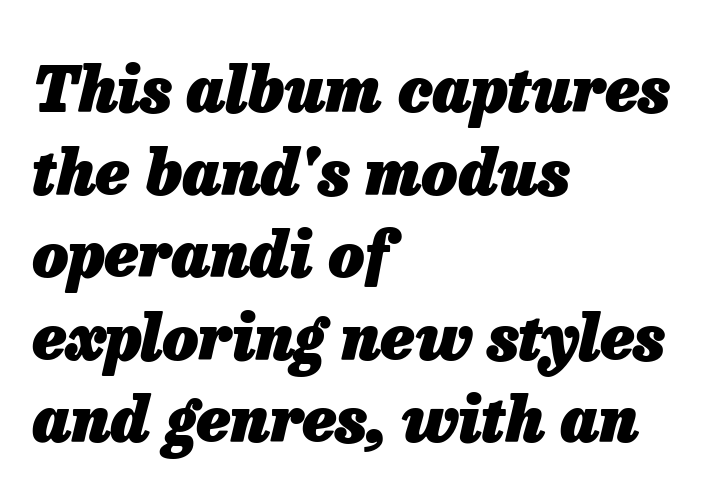
The image shows 63 px heavy type, italic (leaning right); set left-aligned, normal line spacing (1.31x), normal letter spacing, not underlined; low stroke contrast and a medium x-height.
